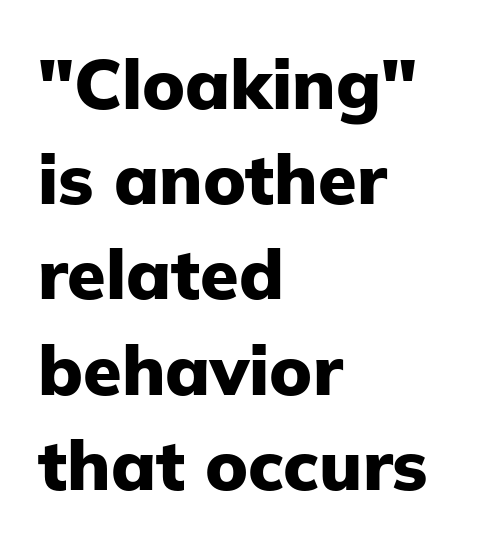
{"serif": "no", "italic": "no", "bold": "yes", "weight": "heavy", "width": "normal", "stroke_contrast": "low", "x_height": "medium", "monospaced": "no", "underline": "no", "align": "left", "line_spacing": "normal", "line_spacing_ratio": 1.36, "letter_spacing": "normal", "letter_spacing_em": 0.0, "glyph_px": 70}
